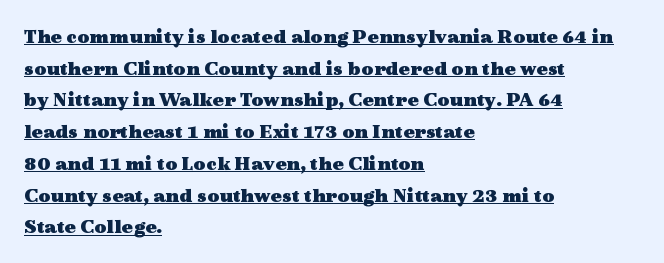
Q: Is the text bold? A: Yes.
Q: Is the text italic (slanted)? A: No, it is upright.
Q: Is the text underlined? A: Yes.
Q: How is the paragraph aligned? A: Left-aligned.
Q: Is the spacing between letters normal or unusually wide? A: Normal.
Q: Is the spacing between lines tight, normal or loose? A: Normal.
